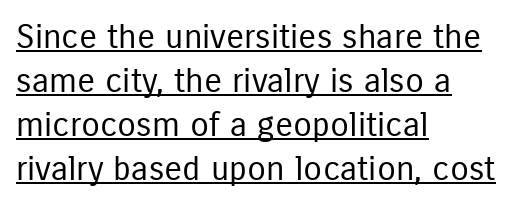
The strokes carry an ordinary text weight at most. The lines sit at an ordinary, default distance from one another. The typesetter has applied underlining to the passage shown. Caption: standard tracking, unaltered. This sample uses a sans-serif face. The lettering holds an erect, upright posture throughout.
